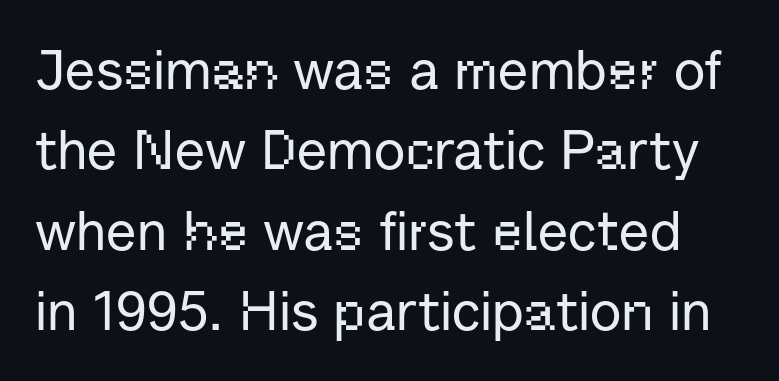
Q: Is the text italic (slanted)? A: No, it is upright.
Q: Is the typeface a serif or a sans-serif typeface? A: Sans-serif.
Q: Is the text underlined? A: No.
Q: Is the spacing between letters normal or unusually wide? A: Normal.
Q: Is the spacing between lines tight, normal or loose? A: Normal.
Q: Width (condensed, normal, or wide)? A: Normal.
Q: Stroke contrast? A: Low.
Q: x-height? A: Medium.
Q: Monospaced? A: No.
